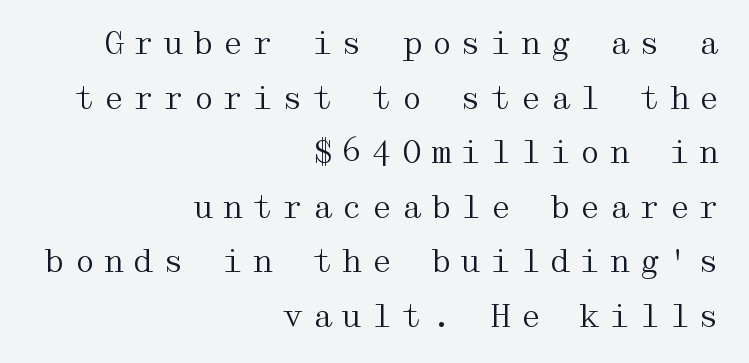
The lines in this sample share a right terminus and differ only in where they begin. The lettering holds an erect, upright posture throughout. A serif font was chosen for this passage. Tracking here is generous; glyphs stand well apart from one another. The strokes are not fattened; the text isn't bold. A clean baseline with only descenders dipping below it.
